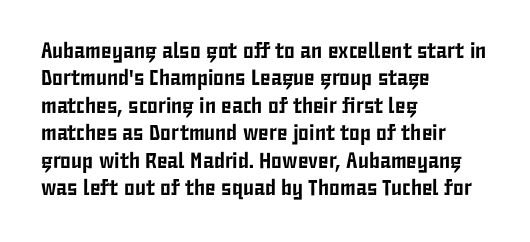
The image shows 22 px text type, upright; set left-aligned, normal line spacing (1.25x), normal letter spacing, not underlined.
